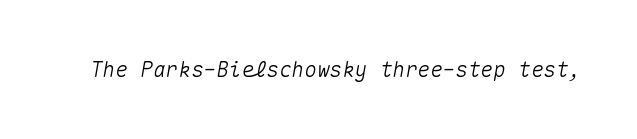
The image shows 21 px text type, italic (leaning right); set normal letter spacing, not underlined.
